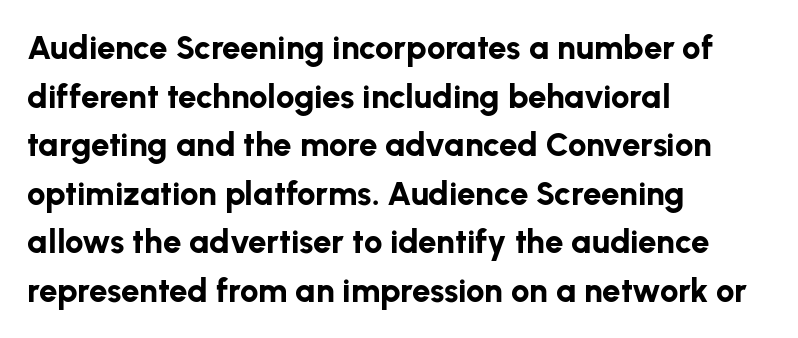
Q: Is the text bold? A: Yes.
Q: Is the text italic (slanted)? A: No, it is upright.
Q: Is the typeface a serif or a sans-serif typeface? A: Sans-serif.
Q: Is the text underlined? A: No.
Q: How is the paragraph aligned? A: Left-aligned.
Q: Is the spacing between letters normal or unusually wide? A: Normal.
Q: Is the spacing between lines tight, normal or loose? A: Normal.
Q: Width (condensed, normal, or wide)? A: Normal.
Q: Stroke contrast? A: Low.
Q: x-height? A: Medium.
Q: Monospaced? A: No.
